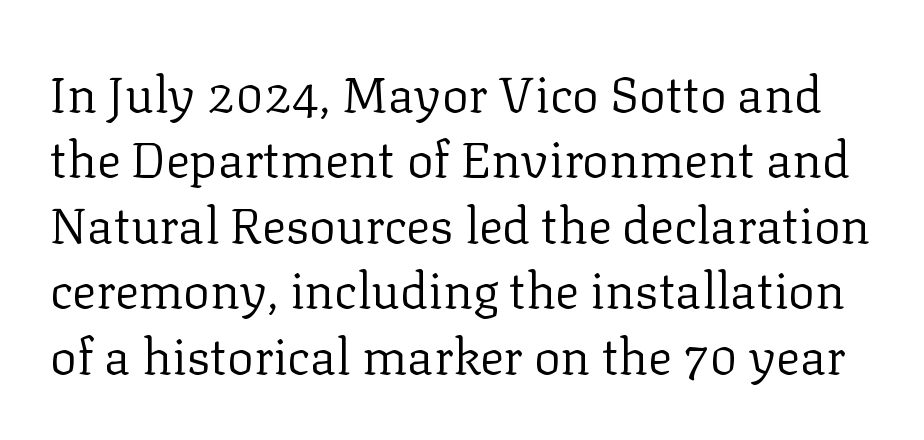
Spacing verdict: proportional, widths tailored to each character. Caption: standard tracking, unaltered. Yep, those are serifs on the letters. Any mark beneath the type? The region is blank.
